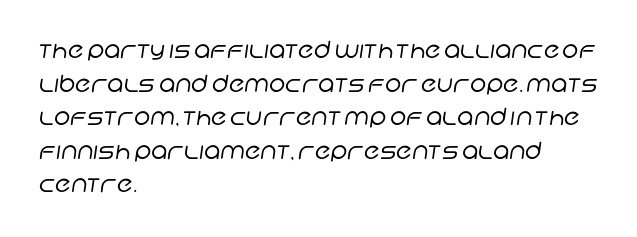
Q: Is the text bold? A: No.
Q: Is the text underlined? A: No.
Q: How is the paragraph aligned? A: Left-aligned.
Q: Is the spacing between letters normal or unusually wide? A: Normal.
Q: Is the spacing between lines tight, normal or loose? A: Normal.
